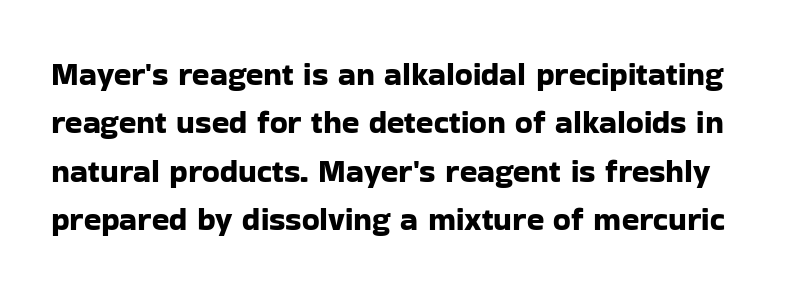
Q: Is the text italic (slanted)? A: No, it is upright.
Q: Is the typeface a serif or a sans-serif typeface? A: Sans-serif.
Q: Is the text underlined? A: No.
Q: Is the spacing between letters normal or unusually wide? A: Normal.
Q: Is the spacing between lines tight, normal or loose? A: Normal.
Q: Width (condensed, normal, or wide)? A: Normal.
Q: Stroke contrast? A: Low.
Q: x-height? A: Medium.
Q: Monospaced? A: No.
